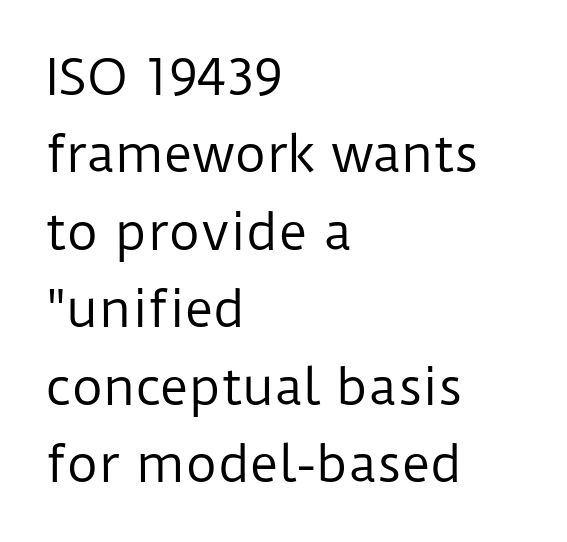
This rendering features lettering with no underline. Weight: in the light-to-regular range. Spacing between characters is what you'd get straight out of the box. Looks like regular typesetting: each glyph gets only the width it needs. Does the type have serifs? No, each stem ends abruptly. The rendering anchors every line to the left-hand side.
